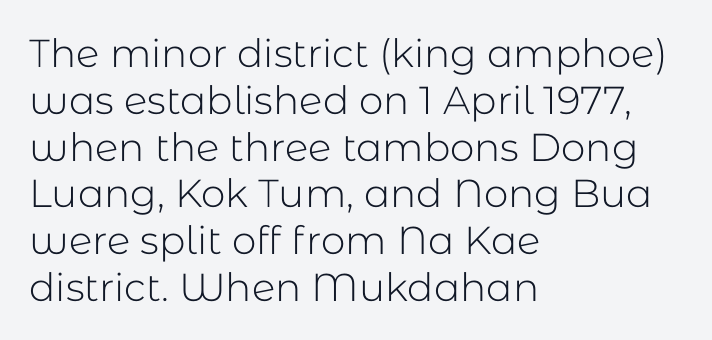
Q: Is the text bold? A: No.
Q: Is the text italic (slanted)? A: No, it is upright.
Q: Is the typeface a serif or a sans-serif typeface? A: Sans-serif.
Q: Is the text underlined? A: No.
Q: How is the paragraph aligned? A: Left-aligned.
Q: Is the spacing between letters normal or unusually wide? A: Normal.
Q: Width (condensed, normal, or wide)? A: Normal.
Q: Stroke contrast? A: Low.
Q: x-height? A: Medium.
Q: Monospaced? A: No.
